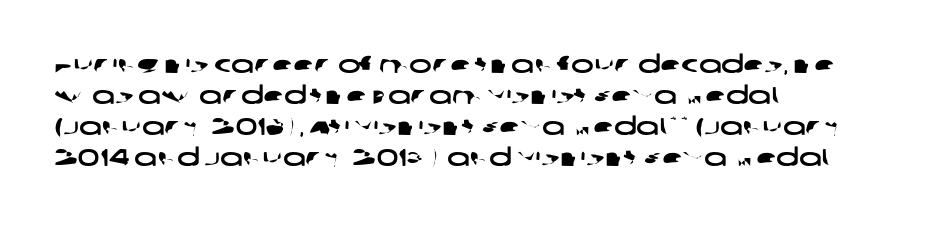
Q: Is the text underlined? A: No.
Q: How is the paragraph aligned? A: Left-aligned.
Q: Is the spacing between letters normal or unusually wide? A: Normal.
Q: Is the spacing between lines tight, normal or loose? A: Normal.
